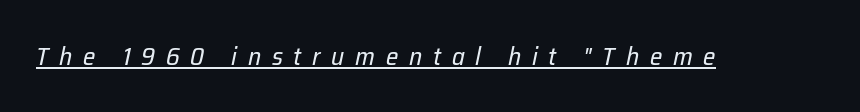
The weight would be labelled regular, book, light, or lighter still. Italic? Definitely — the glyphs are oblique. Compared with typical body copy, the letter spacing here is much looser. The specimen includes a rule beneath the text block's lines.
